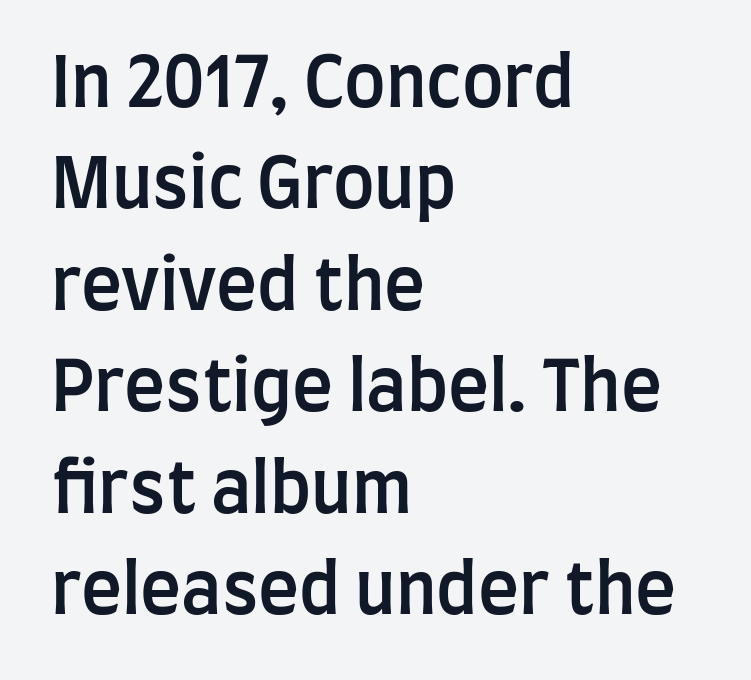
{"serif": "no", "italic": "no", "bold": "semi", "weight": "semibold", "width": "condensed", "stroke_contrast": "low", "x_height": "large", "monospaced": "no", "underline": "no", "align": "left", "line_spacing": "normal", "line_spacing_ratio": 1.47, "letter_spacing": "normal", "letter_spacing_em": 0.0, "glyph_px": 69}
